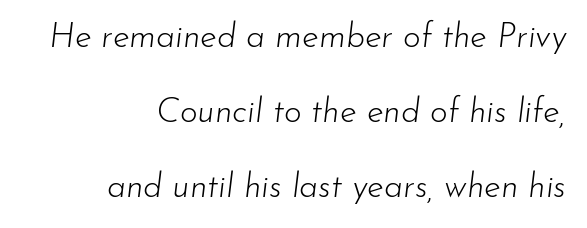
Q: Is the text bold? A: No.
Q: Is the text italic (slanted)? A: Yes, it leans right by about 7 degrees.
Q: Is the text underlined? A: No.
Q: How is the paragraph aligned? A: Right-aligned.
Q: Is the spacing between letters normal or unusually wide? A: Normal.
Q: Is the spacing between lines tight, normal or loose? A: Loose.
Q: Width (condensed, normal, or wide)? A: Normal.
Q: Stroke contrast? A: Low.
Q: x-height? A: Small.
Q: Monospaced? A: No.
